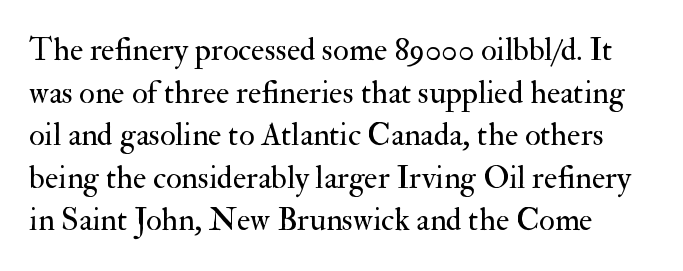
The image shows 32 px regular-weight serif type, upright; set normal line spacing (1.33x), normal letter spacing, not underlined; medium stroke contrast and a small x-height.
